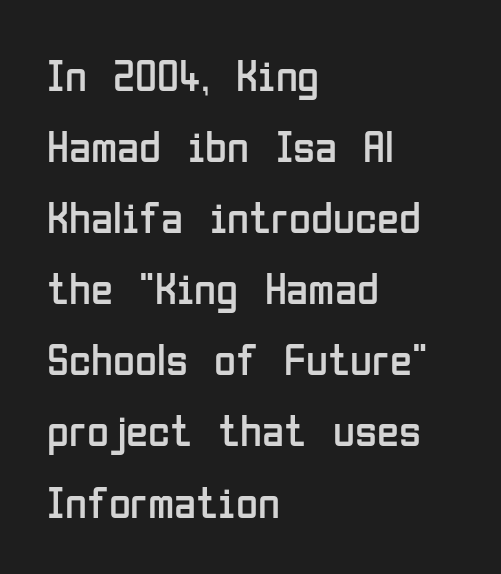
{"serif": "no", "italic": "no", "bold": "no", "weight": "regular", "width": "condensed", "stroke_contrast": "low", "x_height": "medium", "monospaced": "no", "underline": "no", "align": "left", "line_spacing": "normal", "line_spacing_ratio": 1.58, "letter_spacing": "normal", "letter_spacing_em": 0.0, "glyph_px": 45}
